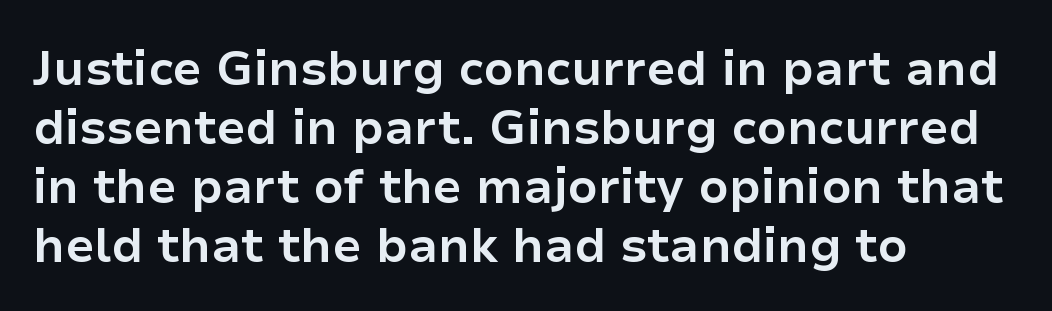
Q: Is the text bold? A: Yes.
Q: Is the text italic (slanted)? A: No, it is upright.
Q: Is the typeface a serif or a sans-serif typeface? A: Sans-serif.
Q: Is the text underlined? A: No.
Q: How is the paragraph aligned? A: Left-aligned.
Q: Is the spacing between letters normal or unusually wide? A: Normal.
Q: Width (condensed, normal, or wide)? A: Normal.
Q: Stroke contrast? A: Low.
Q: x-height? A: Medium.
Q: Monospaced? A: No.
